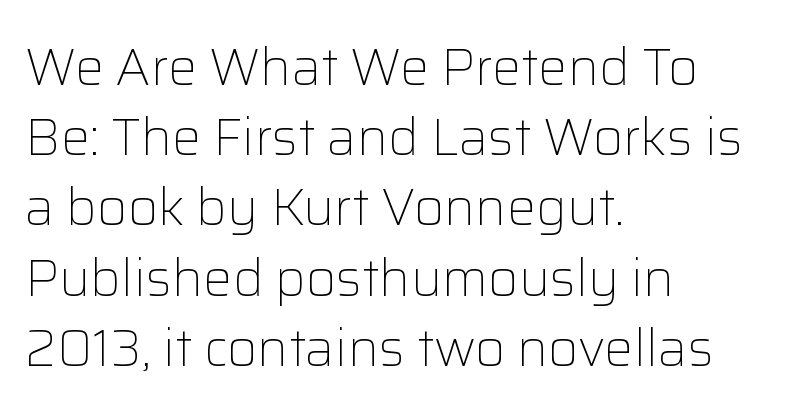
Q: Is the text bold? A: No.
Q: Is the text italic (slanted)? A: No, it is upright.
Q: Is the typeface a serif or a sans-serif typeface? A: Sans-serif.
Q: Is the text underlined? A: No.
Q: How is the paragraph aligned? A: Left-aligned.
Q: Is the spacing between letters normal or unusually wide? A: Normal.
Q: Is the spacing between lines tight, normal or loose? A: Normal.
Q: Width (condensed, normal, or wide)? A: Normal.
Q: Stroke contrast? A: Low.
Q: x-height? A: Medium.
Q: Monospaced? A: No.
